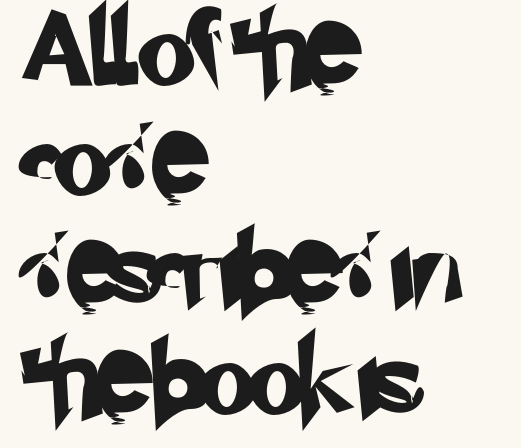
{"serif": "no", "width": "normal", "stroke_contrast": "low", "x_height": "small", "monospaced": "no", "underline": "no", "align": "left", "line_spacing": "normal", "line_spacing_ratio": 1.48, "letter_spacing": "normal", "letter_spacing_em": 0.0, "glyph_px": 74}
